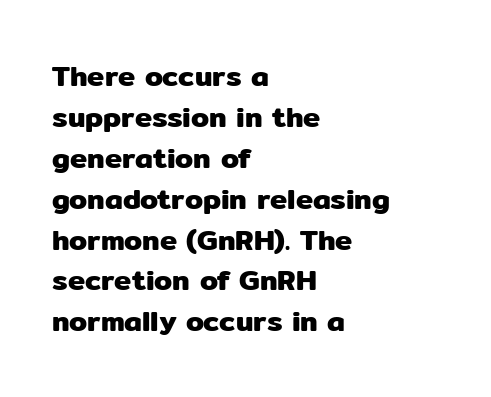
The image shows 29 px sans-serif type, upright; set left-aligned, normal line spacing (1.41x), normal letter spacing, not underlined; low stroke contrast and a medium x-height.
